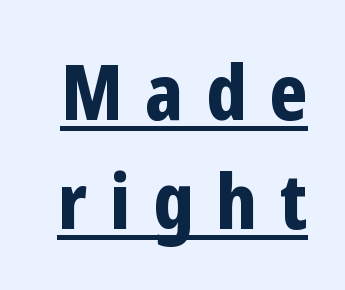
{"serif": "no", "italic": "no", "bold": "yes", "weight": "bold", "width": "condensed", "stroke_contrast": "low", "x_height": "medium", "monospaced": "no", "underline": "yes", "line_spacing": "normal", "line_spacing_ratio": 1.43, "letter_spacing": "wide", "letter_spacing_em": 0.3, "glyph_px": 76}
